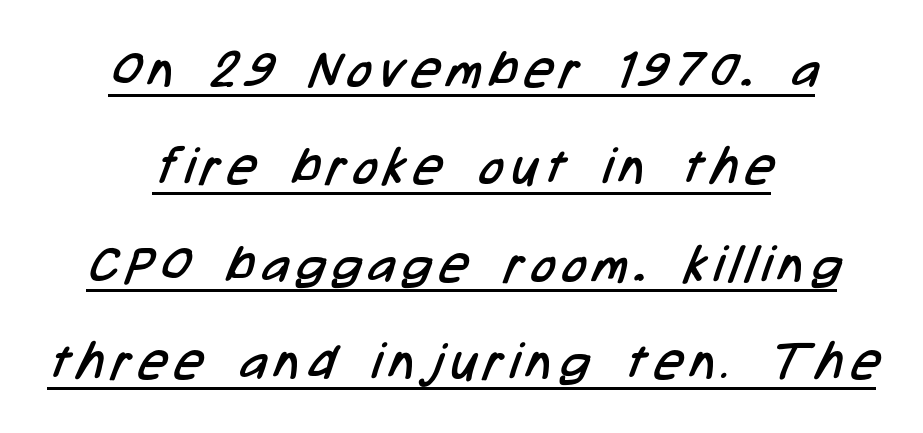
{"serif": "no", "bold": "no", "weight": "regular", "width": "condensed", "stroke_contrast": "low", "x_height": "medium", "monospaced": "no", "underline": "yes", "align": "center", "line_spacing": "loose", "line_spacing_ratio": 1.95, "glyph_px": 50}
